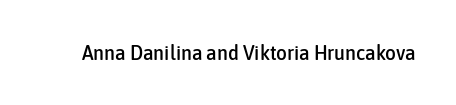
{"italic": "no", "underline": "no", "letter_spacing": "normal", "letter_spacing_em": 0.0, "glyph_px": 21}
